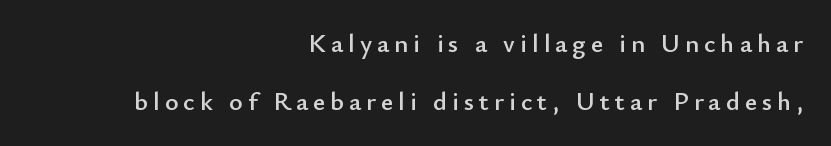
The image shows 26 px text type, upright; set right-aligned, loose line spacing (2.22x), not underlined.
